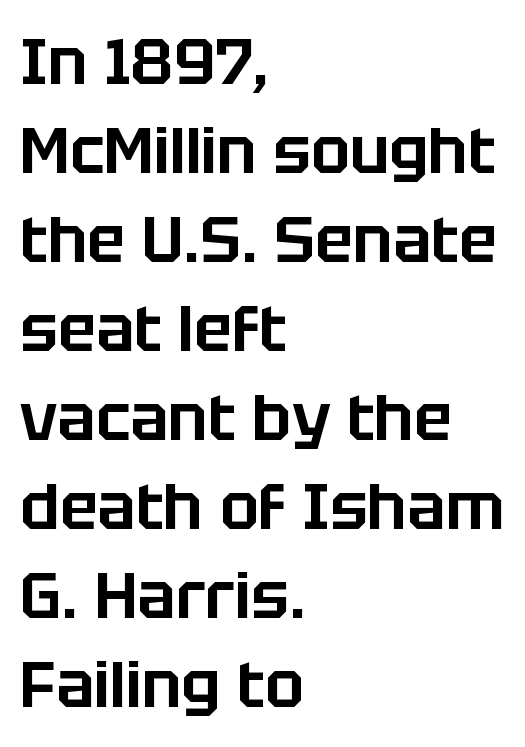
The rendering keeps characters at their native spacing. No italicization has been applied; the sample stays upright. Summary of vertical rhythm: regular, with standard interline spacing. The passage shown is not underscored anywhere. Reading down the block, your eye returns to a fixed left position each line. Varying glyph widths throughout — classic text-font behaviour.
